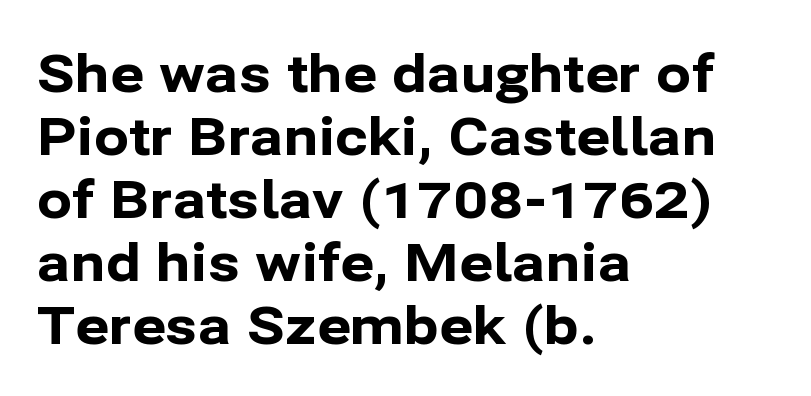
{"serif": "no", "italic": "no", "bold": "yes", "weight": "bold", "width": "normal", "stroke_contrast": "low", "x_height": "medium", "monospaced": "no", "underline": "no", "align": "left", "line_spacing_ratio": 1.21, "letter_spacing": "normal", "letter_spacing_em": 0.0, "glyph_px": 52}
